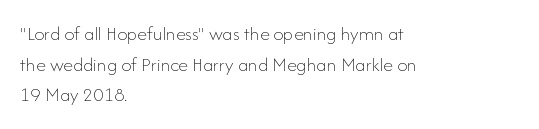
If you drew a line through each stem, it would be perfectly vertical. Students, observe: this is what conventionally led text looks like. Alignment: flush left. Decoration check: the copy has no underline.
